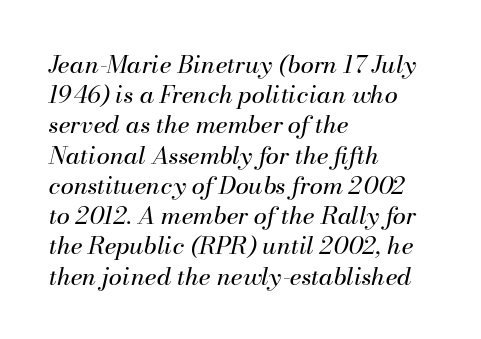
Yep, that's italic — everything's leaning. No chunkiness to these letters — they're not bold. This block has exactly the height ordinary leading produces. The string is rendered with underlining switched off.
